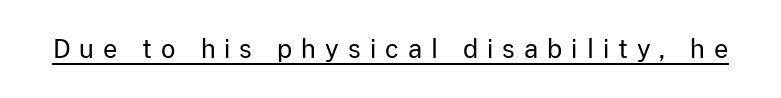
Q: Is the text bold? A: No.
Q: Is the text italic (slanted)? A: No, it is upright.
Q: Is the text underlined? A: Yes.
Q: Is the spacing between letters normal or unusually wide? A: Unusually wide.
